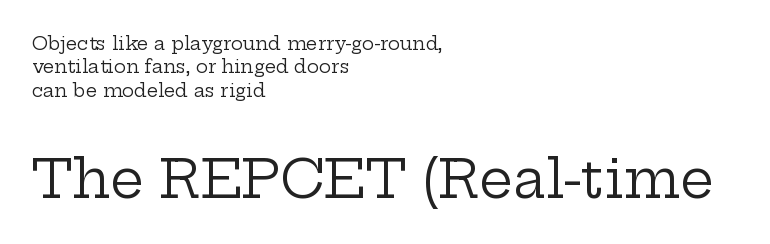
The image shows 53 px regular-weight, wide serif type, upright; set left-aligned, normal line spacing (1.3x), normal letter spacing, not underlined; the second (bottom) block is 2.94x larger; low stroke contrast and a medium x-height.
